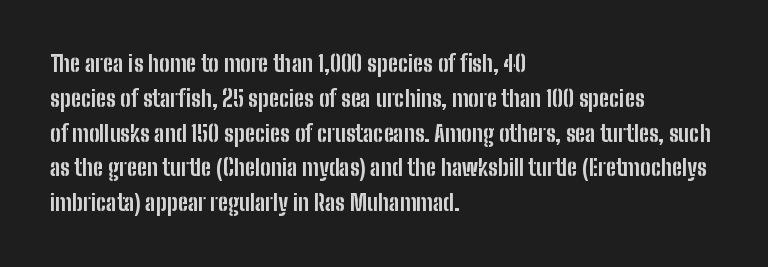
One-word summary of the alignment: left. Characters remain perfectly vertical along every line. Words float on clear page, feet unadorned. Look at the tracking — it's just the regular setting, nothing added.
